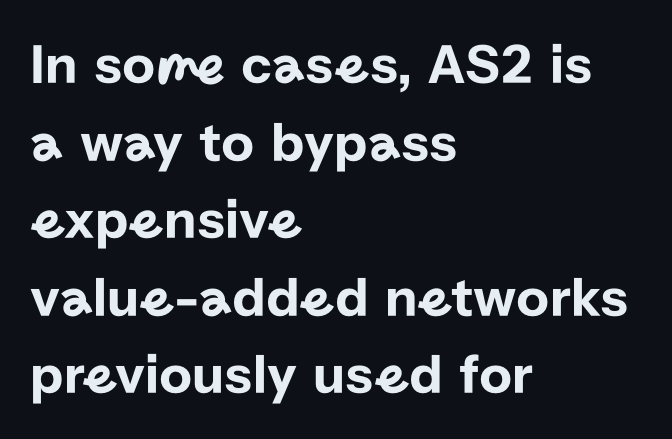
{"serif": "no", "italic": "no", "width": "normal", "stroke_contrast": "low", "x_height": "medium", "monospaced": "no", "underline": "no", "align": "left", "line_spacing": "normal", "line_spacing_ratio": 1.36, "letter_spacing": "normal", "letter_spacing_em": 0.0, "glyph_px": 57}
